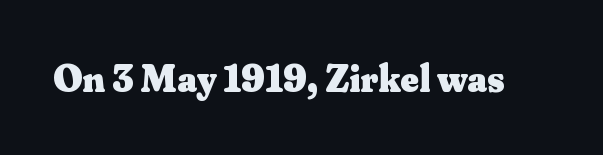
The image shows 39 px heavy serif type, upright; set normal letter spacing, not underlined; medium stroke contrast and a small x-height.
